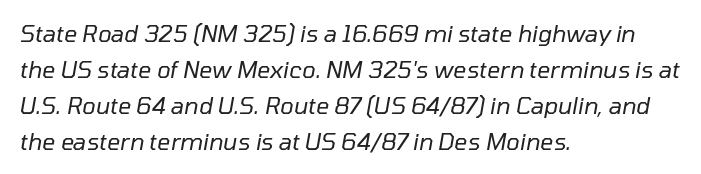
The image shows 23 px text type, italic (leaning right); set left-aligned, normal line spacing (1.56x), normal letter spacing, not underlined.
